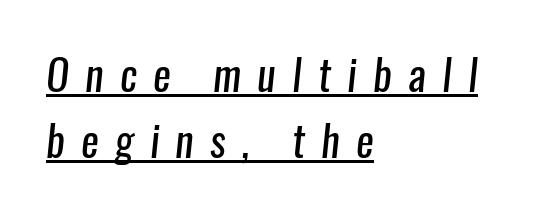
{"serif": "no", "bold": "no", "weight": "regular", "width": "condensed", "stroke_contrast": "low", "x_height": "medium", "monospaced": "no", "underline": "yes", "align": "left", "line_spacing": "normal", "line_spacing_ratio": 1.58, "letter_spacing": "wide", "letter_spacing_em": 0.39, "glyph_px": 42}
